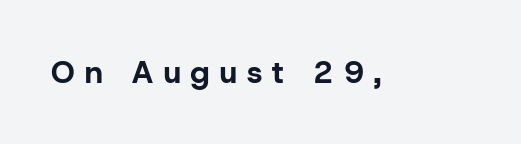
{"serif": "no", "italic": "no", "bold": "yes", "weight": "bold", "width": "normal", "stroke_contrast": "low", "x_height": "medium", "monospaced": "no", "underline": "no", "letter_spacing": "wide", "letter_spacing_em": 0.33, "glyph_px": 31}
